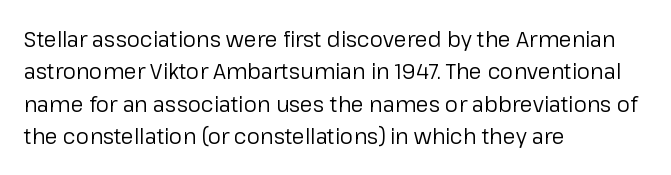
The image shows 21 px text type, upright; set left-aligned, normal line spacing (1.54x), normal letter spacing, not underlined.
